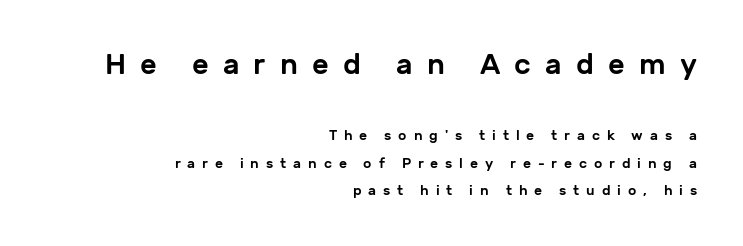
The image shows 29 px sans-serif type, upright; set right-aligned, loose line spacing (1.97x), unusually wide letter spacing (+0.49 em), not underlined; the first (top) block is 2.07x larger; low stroke contrast and a medium x-height.
